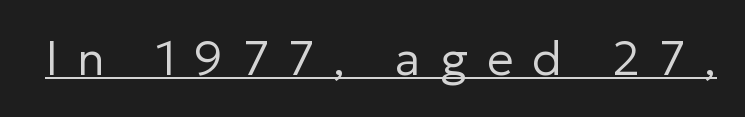
Compared with undecorated copy, this sample adds a rule below the words. Posture: upright roman. Proportional: the letters do not fall into vertical columns. The letterforms sit at book weight or below. Look at the tracking — it's clearly loosened, letters drifting apart. The rendering shows plain stroke endings on the letterforms — a sans-serif design.
